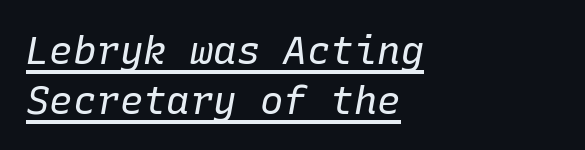
Q: Is the text bold? A: No.
Q: Is the text italic (slanted)? A: Yes, it leans right by about 10 degrees.
Q: Is the text underlined? A: Yes.
Q: How is the paragraph aligned? A: Left-aligned.
Q: Is the spacing between letters normal or unusually wide? A: Normal.
Q: Is the spacing between lines tight, normal or loose? A: Normal.
Q: Width (condensed, normal, or wide)? A: Normal.
Q: Stroke contrast? A: Low.
Q: x-height? A: Medium.
Q: Monospaced? A: Yes.
